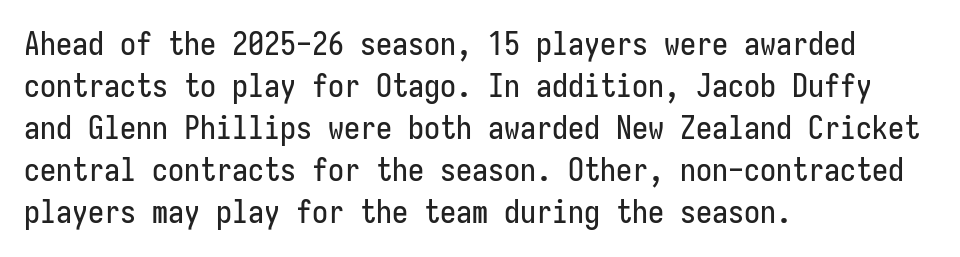
The image shows 32 px condensed sans-serif type, upright, monospaced; set left-aligned, normal line spacing (1.31x), normal letter spacing, not underlined; low stroke contrast and a medium x-height.
